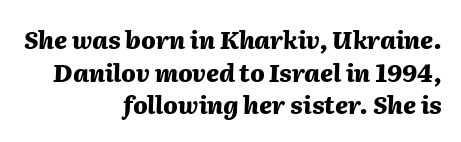
Q: Is the text bold? A: Yes.
Q: Is the text italic (slanted)? A: Yes, it leans right by about 2 degrees.
Q: Is the text underlined? A: No.
Q: How is the paragraph aligned? A: Right-aligned.
Q: Is the spacing between letters normal or unusually wide? A: Normal.
Q: Is the spacing between lines tight, normal or loose? A: Normal.
